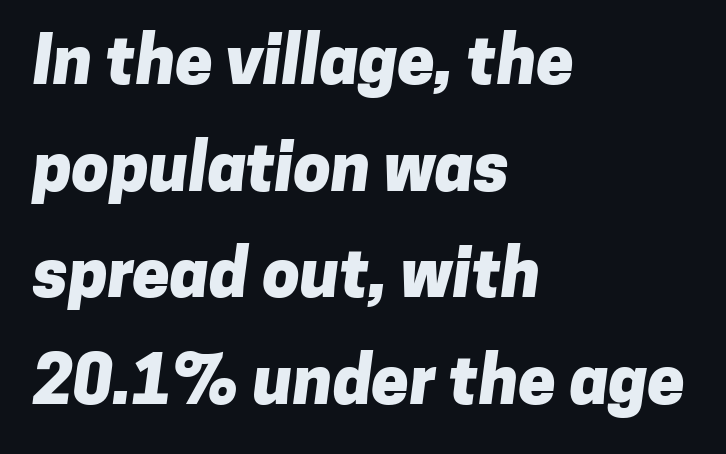
Honestly, there is no underline to notice here at all. Line spacing here is normal. The glyphs have the mass of a bold cut. How are the letters spaced? Ordinarily, with no added tracking.
